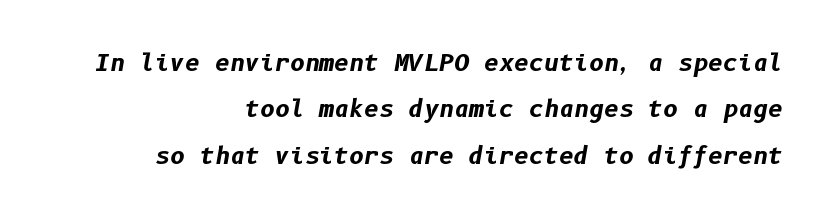
The image shows 23 px bold type, italic (leaning right); set right-aligned, loose line spacing (2.02x), normal letter spacing, not underlined.
